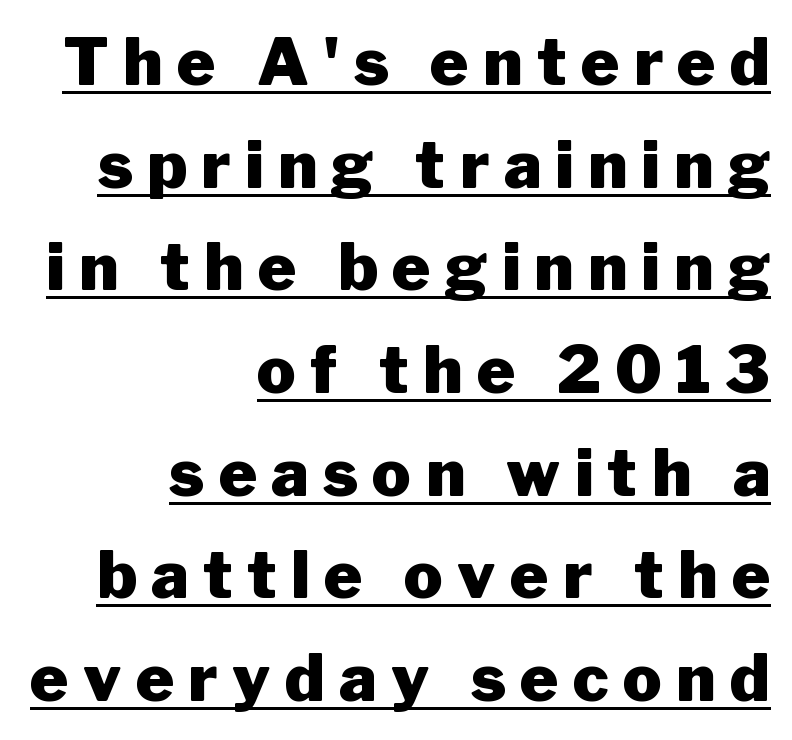
The image shows 65 px heavy sans-serif type, upright; set right-aligned, normal line spacing (1.58x), unusually wide letter spacing (+0.22 em), underlined; low stroke contrast and a medium x-height.
